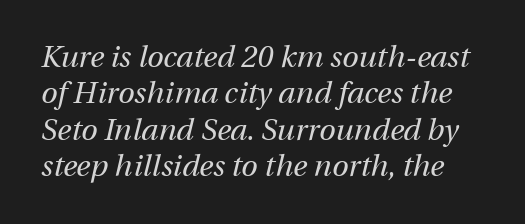
The image shows 30 px regular-weight type, italic (leaning right); set line spacing 1.21x, normal letter spacing, not underlined; medium stroke contrast and a medium x-height.
